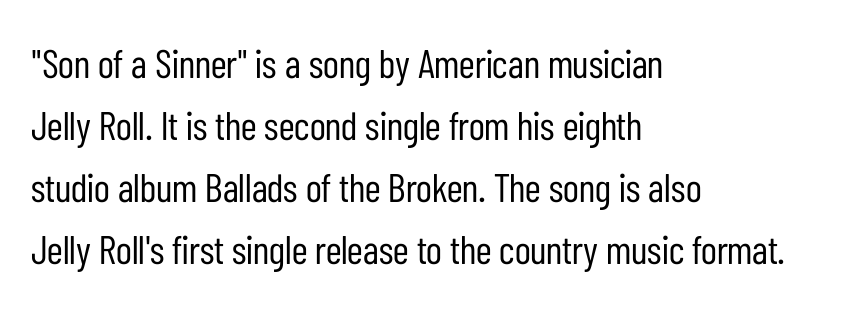
The strip under each line holds only bare page. How are the letters spaced? Ordinarily, with no added tracking. Posture: straight, roman, zero tilt. Spacing verdict: proportional, widths tailored to each character. Regular leading. The paragraph shown leans on its left margin.
